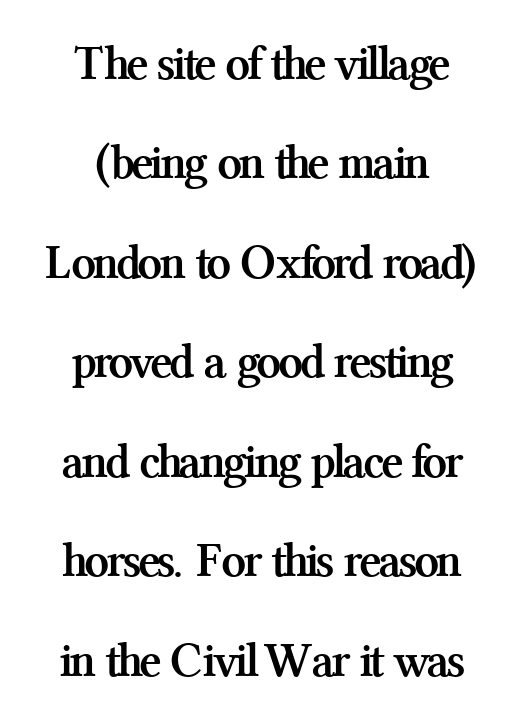
{"serif": "yes", "italic": "no", "bold": "yes", "weight": "semibold", "width": "normal", "stroke_contrast": "medium", "x_height": "medium", "monospaced": "no", "underline": "no", "line_spacing": "loose", "line_spacing_ratio": 2.03, "letter_spacing": "normal", "letter_spacing_em": 0.0, "glyph_px": 49}
